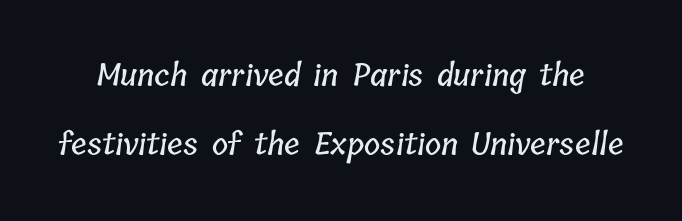
Q: Is the text underlined? A: No.
Q: Is the spacing between letters normal or unusually wide? A: Normal.
Q: Is the spacing between lines tight, normal or loose? A: Loose.
Q: Width (condensed, normal, or wide)? A: Condensed.
Q: Stroke contrast? A: Low.
Q: x-height? A: Medium.
Q: Monospaced? A: No.
